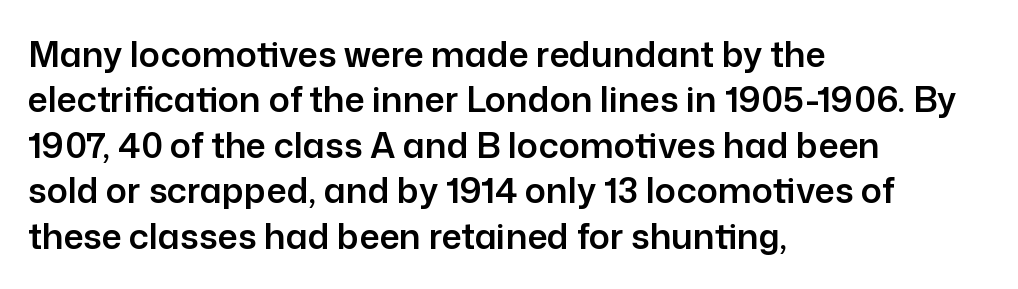
The lettering holds an erect, upright posture throughout. Every row of glyphs begins at an identical x-position on the left. This sample has the flowing, uneven cadence of proportional lettering. Is the letter spacing exaggerated? No — it looks like the ordinary default. Is this a sans? Yes — the strokes have no serifs.
